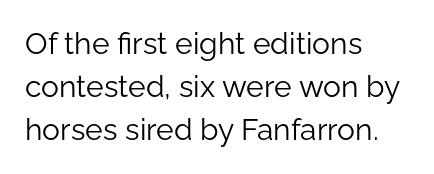
Q: Is the text bold? A: No.
Q: Is the text italic (slanted)? A: No, it is upright.
Q: Is the typeface a serif or a sans-serif typeface? A: Sans-serif.
Q: Is the text underlined? A: No.
Q: How is the paragraph aligned? A: Left-aligned.
Q: Is the spacing between letters normal or unusually wide? A: Normal.
Q: Is the spacing between lines tight, normal or loose? A: Normal.
Q: Width (condensed, normal, or wide)? A: Normal.
Q: Stroke contrast? A: Low.
Q: x-height? A: Medium.
Q: Monospaced? A: No.
